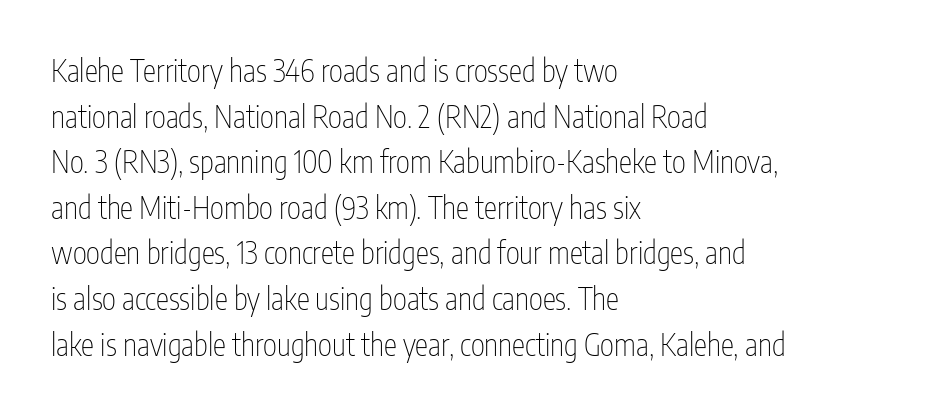
Baseline-to-baseline distance is the conventional proportion of letter height. Observe the absence of serifs on each vertical stroke in this sample. Any mark beneath the type? The region is blank. The gaps between neighbouring characters are ordinary and unremarkable. Here the designer chose a conventional face with non-uniform glyph widths.
